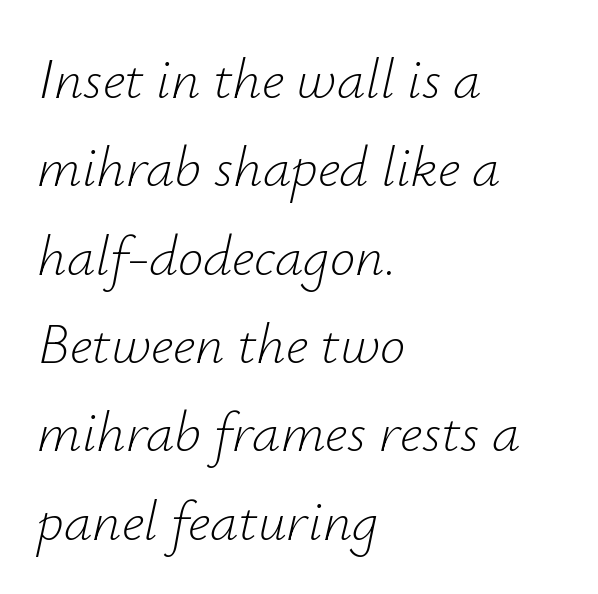
Tall strokes in this sample are angled rather than plumb. The tracking reads as untouched default to a designer's eye. Honestly, there is no underline to notice here at all. You could not count columns in this text — the font is proportionally spaced. The designer left line spacing at the default.
